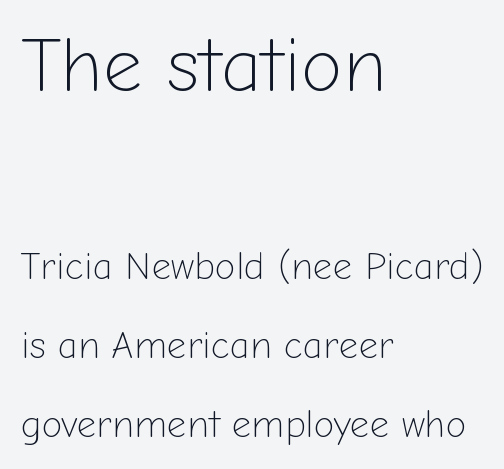
{"serif": "no", "italic": "no", "bold": "no", "weight": "light", "width": "normal", "stroke_contrast": "low", "x_height": "medium", "monospaced": "no", "underline": "no", "align": "left", "line_spacing": "loose", "line_spacing_ratio": 2.09, "letter_spacing": "normal", "letter_spacing_em": 0.0, "larger_block": "first", "size_ratio": 2.03, "glyph_px": 77}
